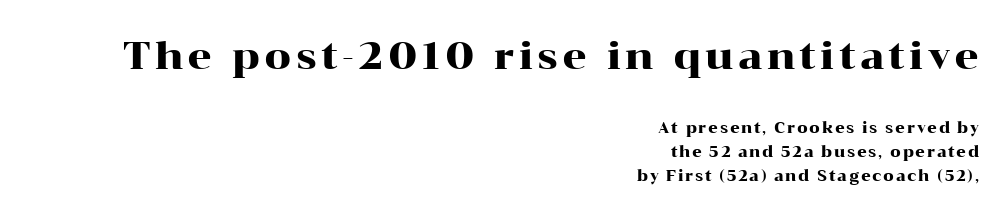
{"serif": "yes", "italic": "no", "width": "wide", "stroke_contrast": "high", "x_height": "medium", "monospaced": "no", "underline": "no", "align": "right", "line_spacing": "normal", "line_spacing_ratio": 1.59, "larger_block": "first", "size_ratio": 2.53, "glyph_px": 38}
